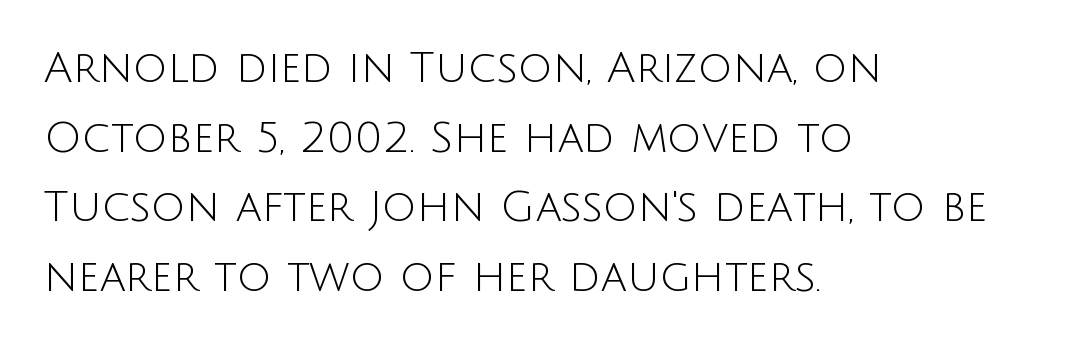
The typesetting does not lean heavy: it is not bold. Honestly, there is no underline to notice here at all. Each letter keeps its own natural width here, so spacing adapts to shape. There is no visible air inserted between adjacent glyphs. The rendering uses a moderate line-height, typical for paragraphs.
